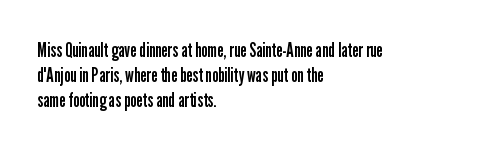
Q: Is the text bold? A: No.
Q: Is the text italic (slanted)? A: No, it is upright.
Q: Is the text underlined? A: No.
Q: How is the paragraph aligned? A: Left-aligned.
Q: Is the spacing between letters normal or unusually wide? A: Normal.
